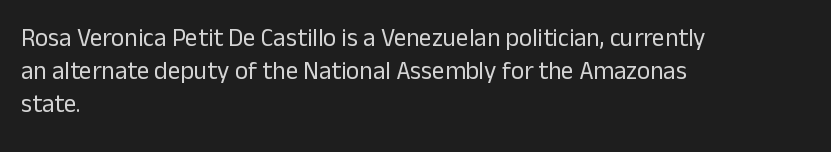
The image shows 25 px text type, upright; set left-aligned, normal line spacing (1.33x), normal letter spacing, not underlined.
